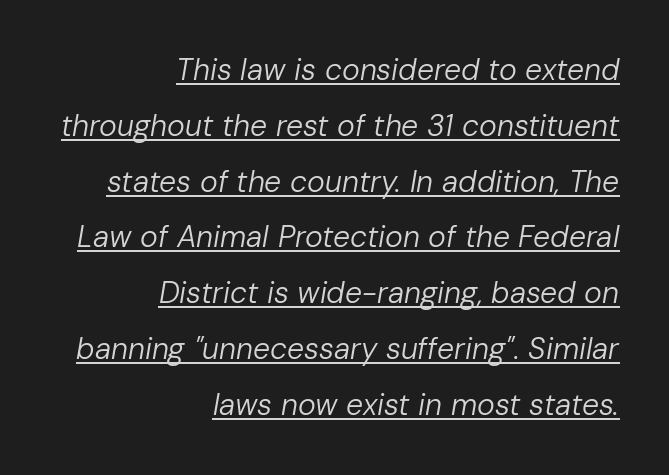
The image shows 30 px regular-weight type, italic (leaning right); set right-aligned, line spacing 1.86x, normal letter spacing, underlined; low stroke contrast and a medium x-height.
